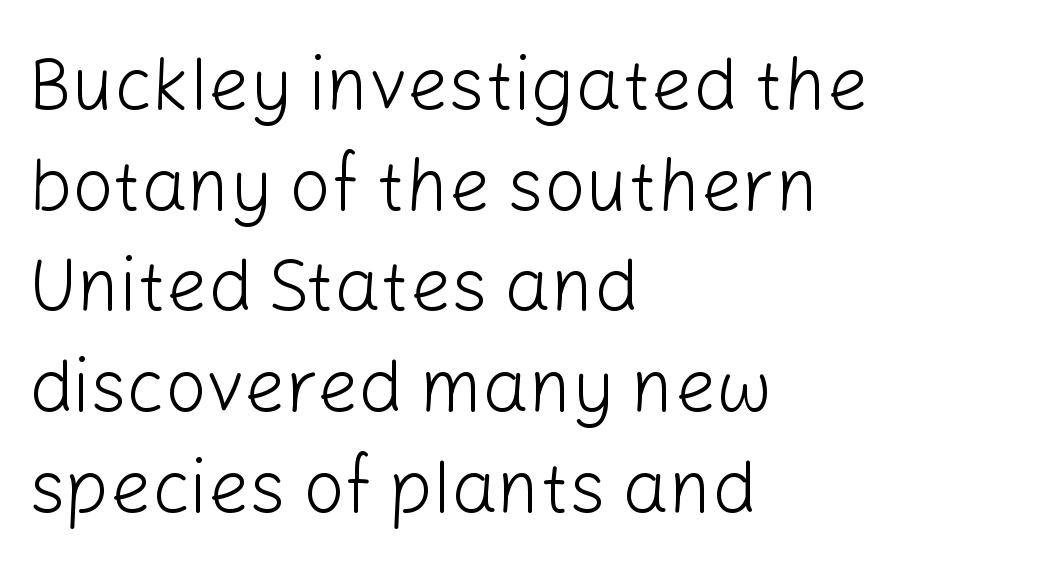
Q: Is the text bold? A: No.
Q: Is the text italic (slanted)? A: No, it is upright.
Q: Is the typeface a serif or a sans-serif typeface? A: Sans-serif.
Q: Is the text underlined? A: No.
Q: How is the paragraph aligned? A: Left-aligned.
Q: Is the spacing between letters normal or unusually wide? A: Normal.
Q: Is the spacing between lines tight, normal or loose? A: Normal.
Q: Width (condensed, normal, or wide)? A: Normal.
Q: Stroke contrast? A: Low.
Q: x-height? A: Medium.
Q: Monospaced? A: No.
